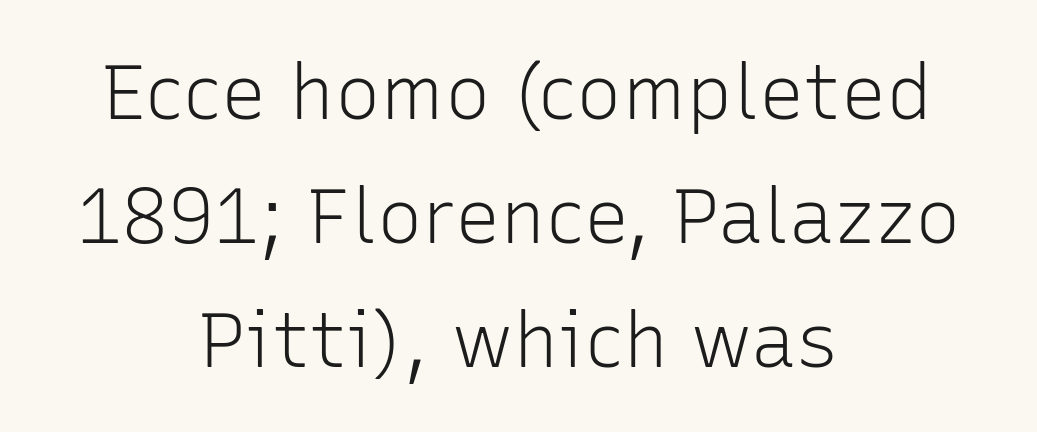
The image shows 76 px light sans-serif type, upright; set centered, normal line spacing (1.63x), normal letter spacing, not underlined; low stroke contrast and a medium x-height.
